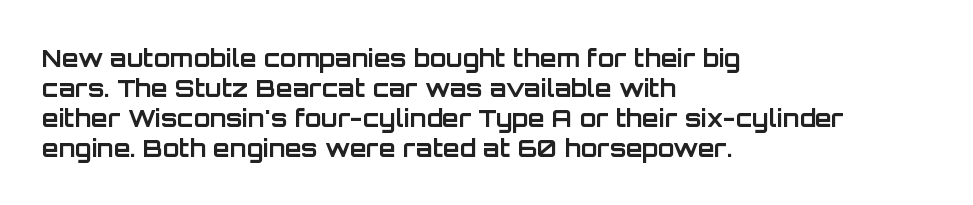
The image shows 24 px bold type, upright; set left-aligned, normal line spacing (1.25x), normal letter spacing, not underlined.
